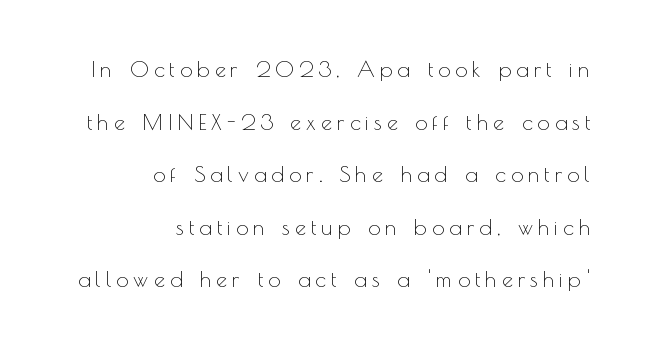
Q: Is the text bold? A: No.
Q: Is the text italic (slanted)? A: No, it is upright.
Q: Is the text underlined? A: No.
Q: How is the paragraph aligned? A: Right-aligned.
Q: Is the spacing between letters normal or unusually wide? A: Unusually wide.
Q: Is the spacing between lines tight, normal or loose? A: Loose.
